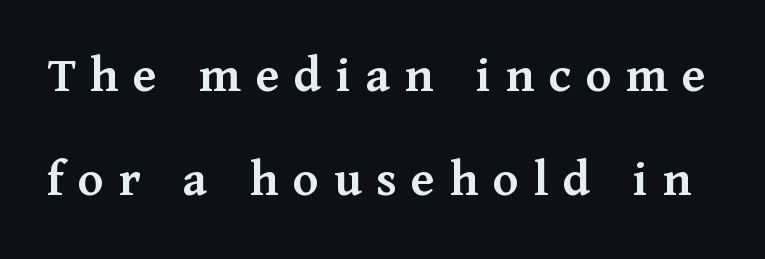
The image shows 53 px semibold serif type, upright; set loose line spacing (1.96x), unusually wide letter spacing (+0.28 em), not underlined; medium stroke contrast and a medium x-height.
